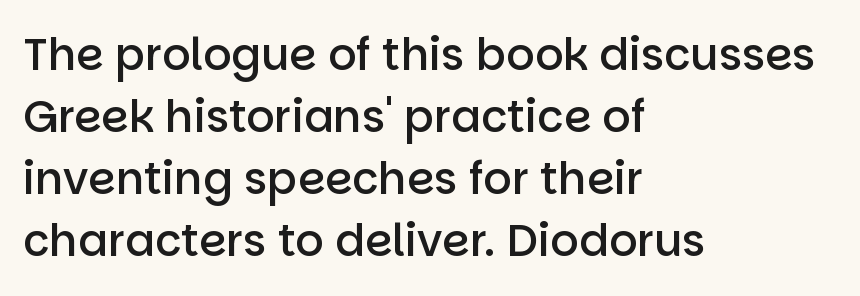
Q: Is the text bold? A: Semi-bold.
Q: Is the text italic (slanted)? A: No, it is upright.
Q: Is the typeface a serif or a sans-serif typeface? A: Sans-serif.
Q: Is the text underlined? A: No.
Q: How is the paragraph aligned? A: Left-aligned.
Q: Is the spacing between letters normal or unusually wide? A: Normal.
Q: Is the spacing between lines tight, normal or loose? A: Normal.
Q: Width (condensed, normal, or wide)? A: Normal.
Q: Stroke contrast? A: Low.
Q: x-height? A: Large.
Q: Monospaced? A: No.
